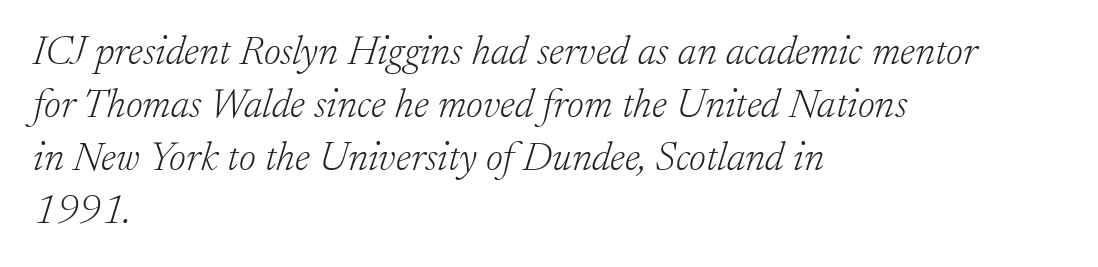
{"serif": "yes", "italic": "yes", "lean": "right", "slant_degrees": 17, "bold": "no", "weight": "light", "width": "normal", "stroke_contrast": "low", "x_height": "small", "monospaced": "no", "underline": "no", "align": "left", "line_spacing": "normal", "line_spacing_ratio": 1.29, "letter_spacing": "normal", "letter_spacing_em": 0.0, "glyph_px": 41}
